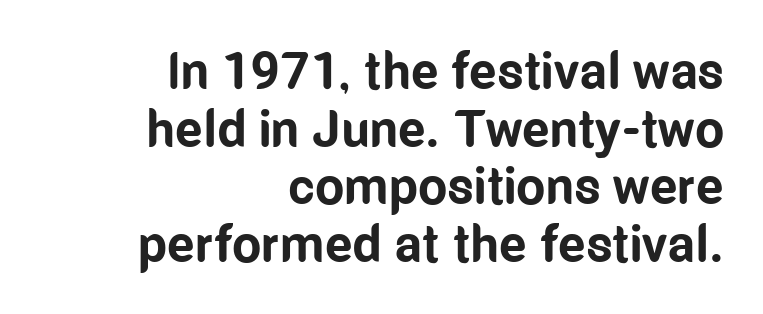
Q: Is the text bold? A: Yes.
Q: Is the text italic (slanted)? A: No, it is upright.
Q: Is the typeface a serif or a sans-serif typeface? A: Sans-serif.
Q: Is the text underlined? A: No.
Q: How is the paragraph aligned? A: Right-aligned.
Q: Is the spacing between letters normal or unusually wide? A: Normal.
Q: Is the spacing between lines tight, normal or loose? A: Tight.
Q: Width (condensed, normal, or wide)? A: Condensed.
Q: Stroke contrast? A: Low.
Q: x-height? A: Medium.
Q: Monospaced? A: No.
